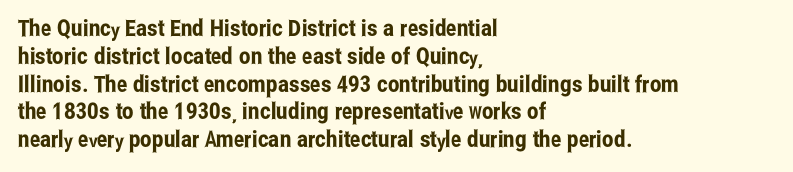
{"italic": "no", "underline": "no", "align": "left", "line_spacing_ratio": 1.21, "letter_spacing": "normal", "letter_spacing_em": 0.0, "glyph_px": 23}
